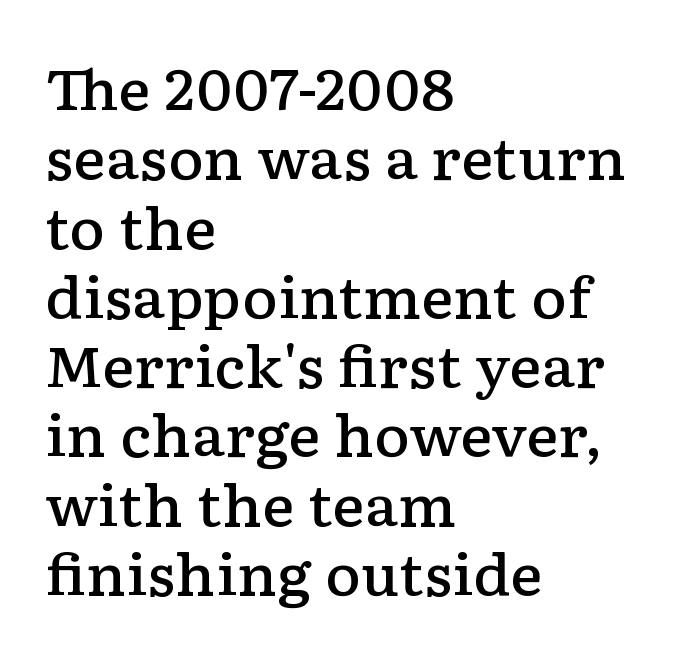
{"serif": "yes", "italic": "no", "bold": "semi", "weight": "semibold", "width": "wide", "stroke_contrast": "low", "x_height": "medium", "monospaced": "no", "underline": "no", "align": "left", "line_spacing": "normal", "line_spacing_ratio": 1.26, "letter_spacing": "normal", "letter_spacing_em": 0.0, "glyph_px": 55}
